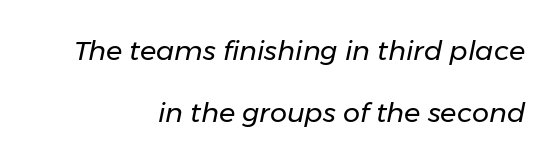
The image shows 27 px text type, italic (leaning right); set right-aligned, loose line spacing (2.31x), normal letter spacing, not underlined.
